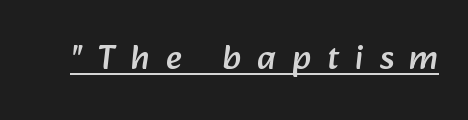
{"serif": "no", "width": "normal", "stroke_contrast": "low", "x_height": "medium", "monospaced": "no", "underline": "yes", "letter_spacing": "wide", "letter_spacing_em": 0.46, "glyph_px": 35}
